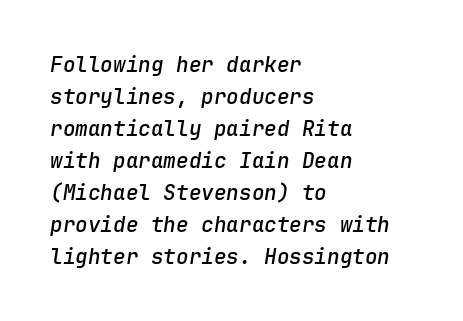
{"italic": "yes", "lean": "right", "slant_degrees": 9, "bold": "semi", "underline": "no", "align": "left", "line_spacing": "normal", "line_spacing_ratio": 1.52, "letter_spacing": "normal", "letter_spacing_em": 0.0, "glyph_px": 21}
